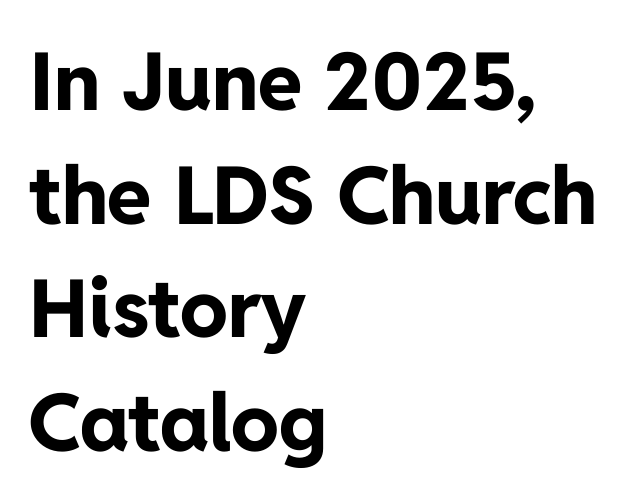
The image shows 80 px bold sans-serif type, upright; set left-aligned, normal line spacing (1.42x), normal letter spacing, not underlined; low stroke contrast and a medium x-height.
